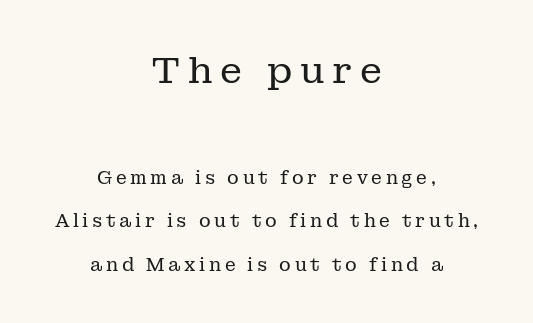
The image shows 37 px regular-weight serif type, upright; set centered, loose line spacing (2.43x), unusually wide letter spacing (+0.2 em), not underlined; the first (top) block is 2.06x larger; low stroke contrast and a medium x-height.
